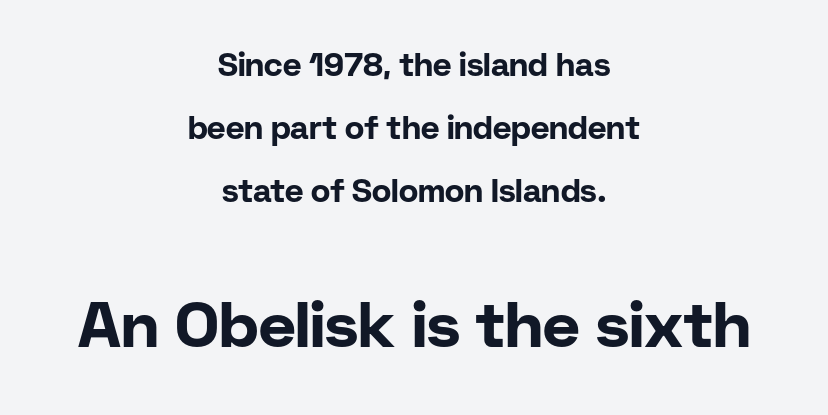
Q: Is the text bold? A: Yes.
Q: Is the text italic (slanted)? A: No, it is upright.
Q: Is the typeface a serif or a sans-serif typeface? A: Sans-serif.
Q: Is the text underlined? A: No.
Q: How is the paragraph aligned? A: Centered.
Q: Is the spacing between letters normal or unusually wide? A: Normal.
Q: Is the spacing between lines tight, normal or loose? A: Loose.
Q: Which block of text is set in a larger size, the first (top) or the second (bottom)? A: The second (bottom) one.
Q: Width (condensed, normal, or wide)? A: Normal.
Q: Stroke contrast? A: Low.
Q: x-height? A: Medium.
Q: Monospaced? A: No.
